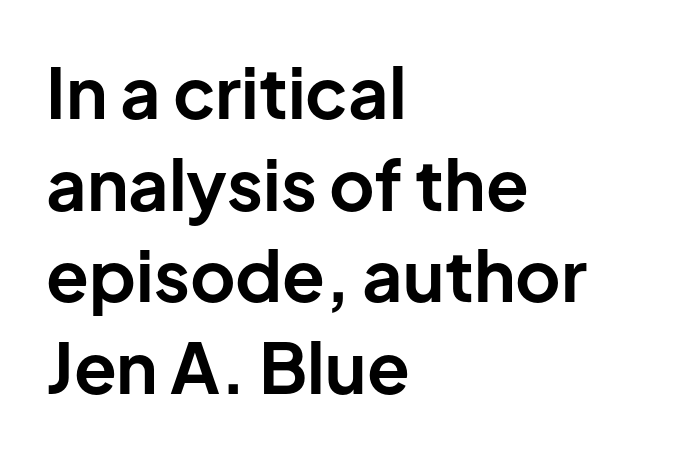
{"serif": "no", "italic": "no", "bold": "yes", "weight": "bold", "width": "normal", "stroke_contrast": "low", "x_height": "medium", "monospaced": "no", "underline": "no", "align": "left", "line_spacing": "normal", "line_spacing_ratio": 1.31, "letter_spacing": "normal", "letter_spacing_em": 0.0, "glyph_px": 70}
